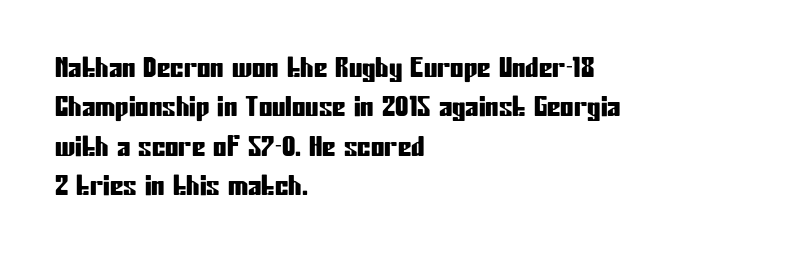
Q: Is the text italic (slanted)? A: No, it is upright.
Q: Is the text underlined? A: No.
Q: How is the paragraph aligned? A: Left-aligned.
Q: Is the spacing between letters normal or unusually wide? A: Normal.
Q: Is the spacing between lines tight, normal or loose? A: Normal.
